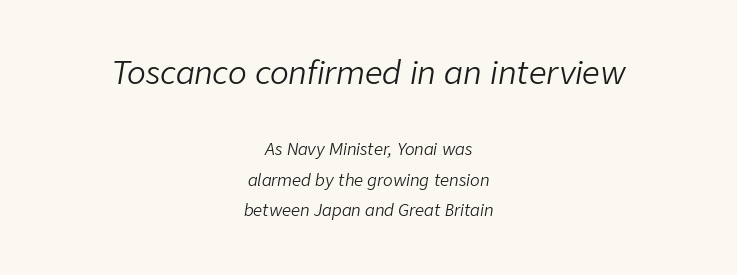
Notice how the passage keeps no hard edge, just a central spine. The designer gave the opening block more size than the closing block. Clear beneath every line of the passage. Quick note: italic.
